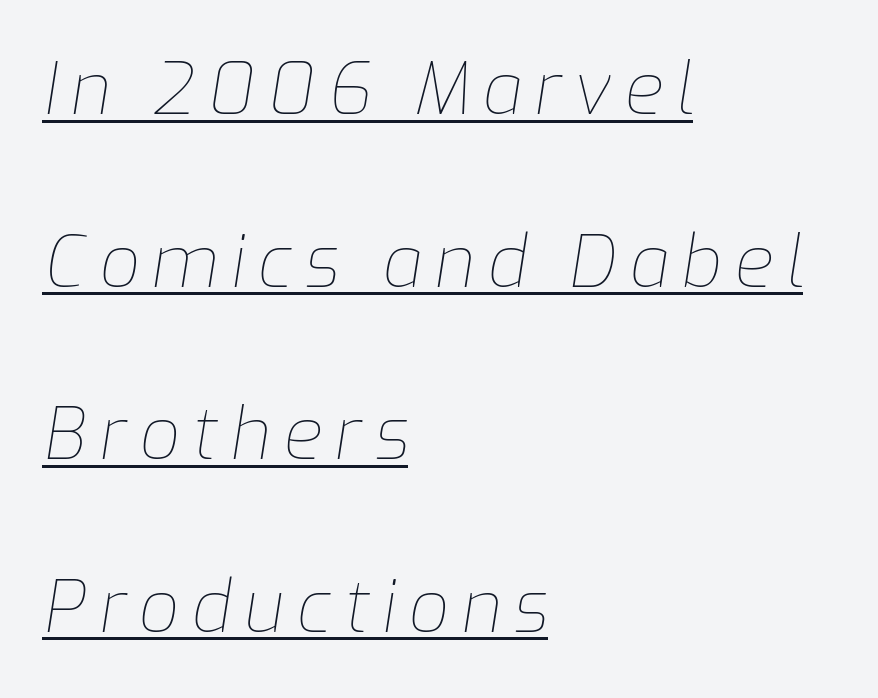
The image shows 71 px thin type, italic (leaning right); set left-aligned, loose line spacing (2.43x), underlined; low stroke contrast and a medium x-height.
